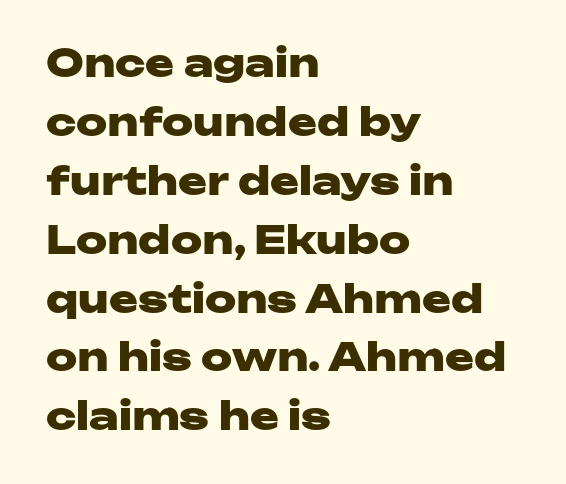
{"serif": "no", "italic": "no", "bold": "yes", "weight": "heavy", "width": "wide", "stroke_contrast": "low", "x_height": "medium", "monospaced": "no", "underline": "no", "align": "left", "line_spacing": "normal", "line_spacing_ratio": 1.51, "letter_spacing": "normal", "letter_spacing_em": 0.0, "glyph_px": 39}
